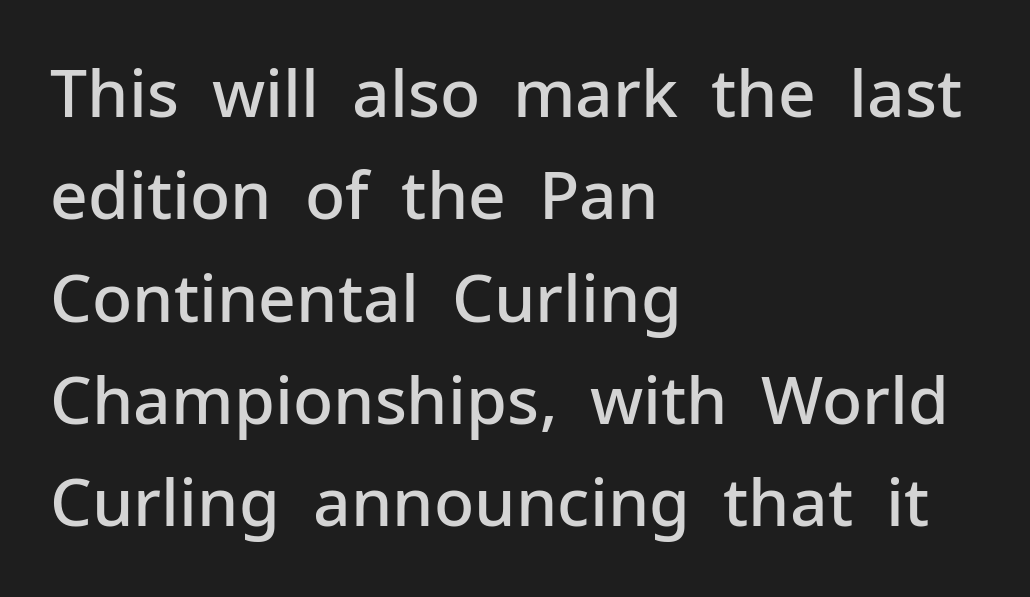
In CSS terms this would be text-align: left. Tracking here is standard; glyphs follow each other at the usual distance. Summary of vertical rhythm: regular, with standard interline spacing. Has an underline been added? It has not. These lines were composed using upright roman letters.
